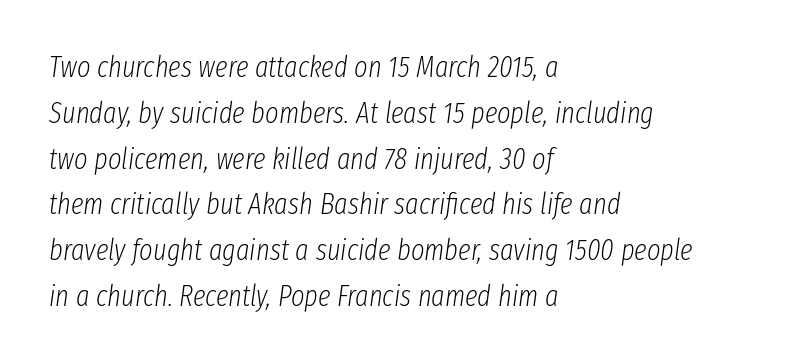
The compositor pushed each line to the left boundary. The line-height multiplier appears to be the usual default. The tracking reads as untouched default to a designer's eye. Check under the words: just untouched page. The rendering uses natural spacing where letterforms have individual widths.
